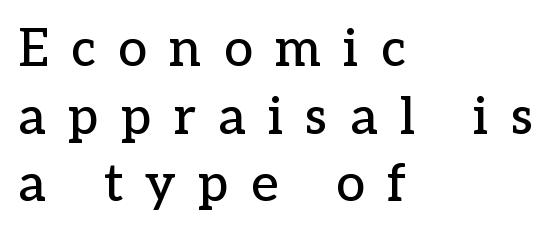
The image shows 52 px serif type, upright; set left-aligned, normal line spacing (1.3x), unusually wide letter spacing (+0.43 em), not underlined; low stroke contrast and a medium x-height.
